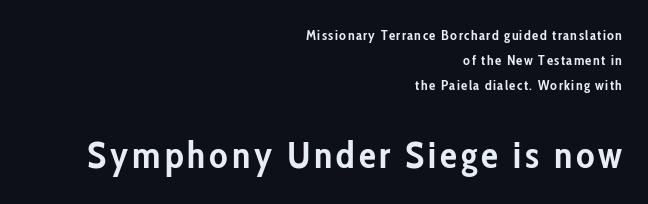
This sample has the flowing, uneven cadence of proportional lettering. These lines are composed in type without serifs. Scale increases going downward across the two blocks. All the whitespace from short lines collects on the left. The passage shown is not underscored anywhere.
